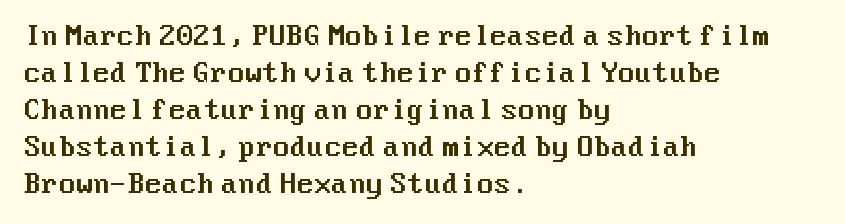
{"italic": "no", "underline": "no", "align": "left", "line_spacing": "normal", "line_spacing_ratio": 1.48, "letter_spacing": "normal", "letter_spacing_em": 0.0, "glyph_px": 25}
